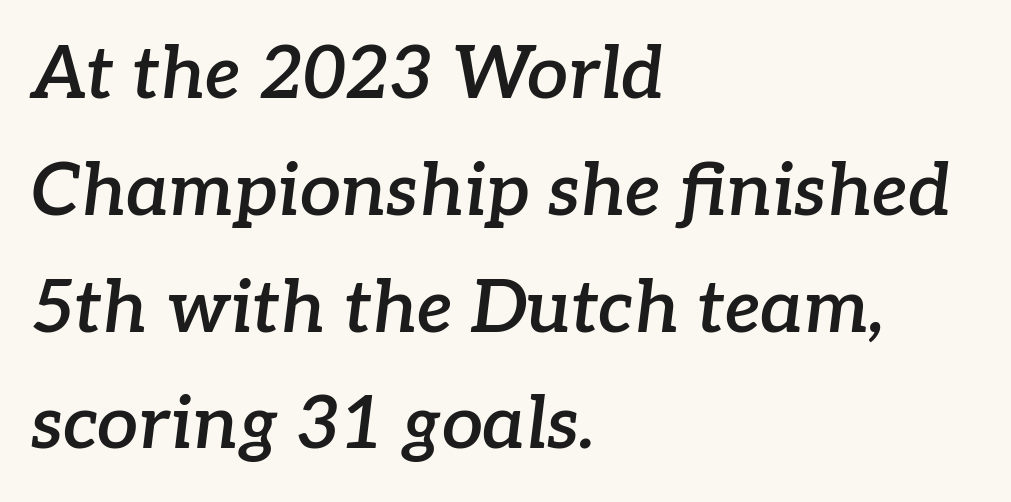
Looking at the ascenders, they clearly lean. Unmarked baselines from the first word to the last. Little horizontal feet cap the strokes, marking this as serif type. Every letter is mildly thick-stroked: semibold rather than bold. Default kerning and tracking; the words read as compact shapes.
